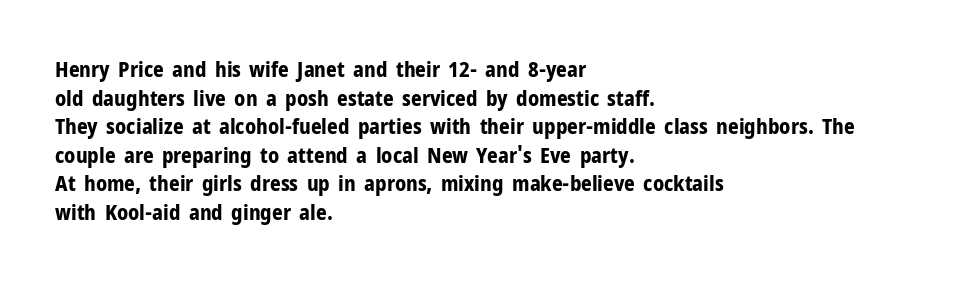
Notice how descenders clear the ascenders below comfortably — that's standard leading. Clear beneath every line of the passage. These lines are set flush left with a ragged right edge. The type sits square on the baseline with zero lean. Each word holds together tightly as a unit, with standard inter-letter gaps.
